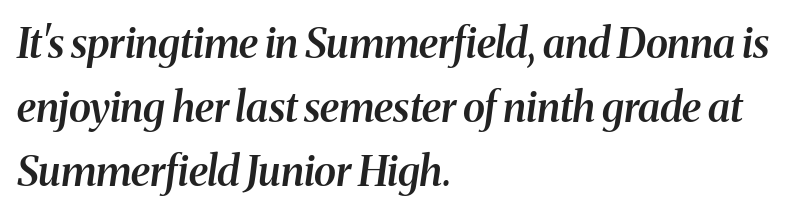
Q: Is the text bold? A: Semi-bold.
Q: Is the text italic (slanted)? A: Yes, it leans right by about 8 degrees.
Q: Is the typeface a serif or a sans-serif typeface? A: Serif.
Q: Is the text underlined? A: No.
Q: How is the paragraph aligned? A: Left-aligned.
Q: Is the spacing between letters normal or unusually wide? A: Normal.
Q: Is the spacing between lines tight, normal or loose? A: Normal.
Q: Width (condensed, normal, or wide)? A: Normal.
Q: Stroke contrast? A: Medium.
Q: x-height? A: Medium.
Q: Monospaced? A: No.
